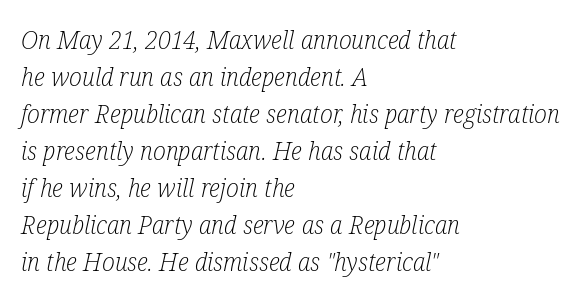
{"italic": "yes", "lean": "right", "slant_degrees": 12, "bold": "no", "underline": "no", "align": "left", "line_spacing": "normal", "line_spacing_ratio": 1.42, "letter_spacing": "normal", "letter_spacing_em": 0.0, "glyph_px": 26}
